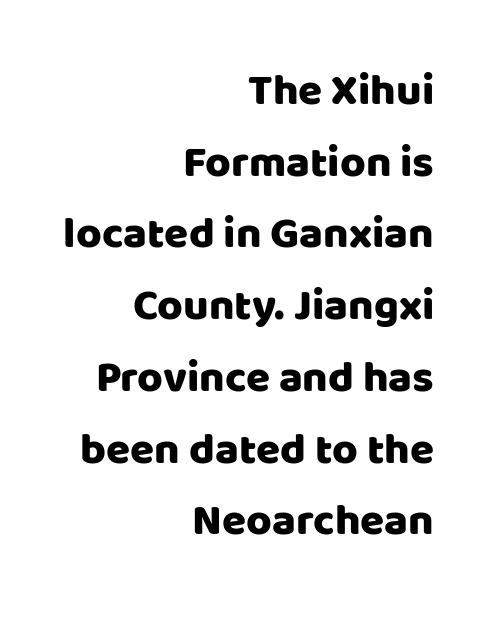
Q: Is the text italic (slanted)? A: No, it is upright.
Q: Is the typeface a serif or a sans-serif typeface? A: Sans-serif.
Q: Is the text underlined? A: No.
Q: How is the paragraph aligned? A: Right-aligned.
Q: Is the spacing between letters normal or unusually wide? A: Normal.
Q: Is the spacing between lines tight, normal or loose? A: Normal.
Q: Width (condensed, normal, or wide)? A: Normal.
Q: Stroke contrast? A: Low.
Q: x-height? A: Large.
Q: Monospaced? A: No.
